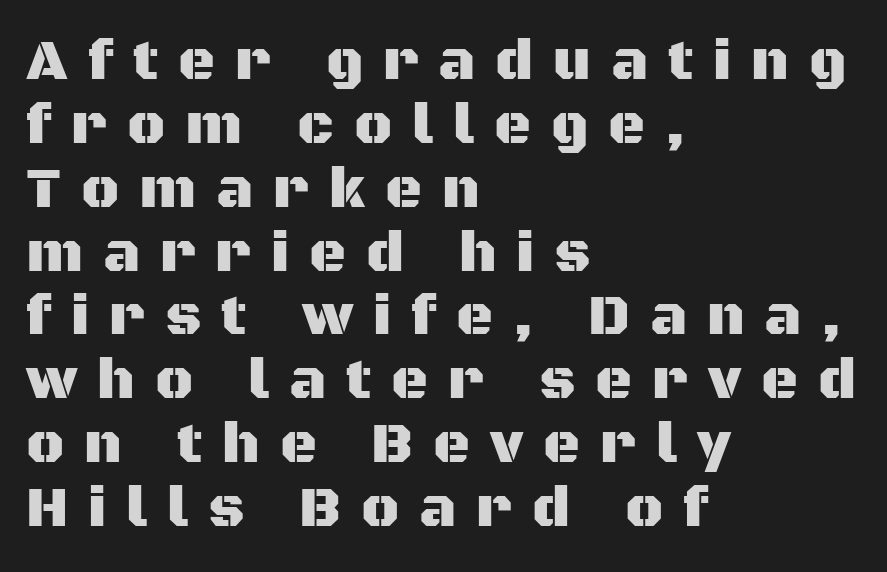
The font family rendered here belongs to the sans-serif group. Vertical strokes here are truly vertical. Bare-footed words on every line. There is plenty of visible air inserted between adjacent glyphs. Interline gaps are noticeably narrow in this sample. These lines are rendered in a variable-pitch font.
